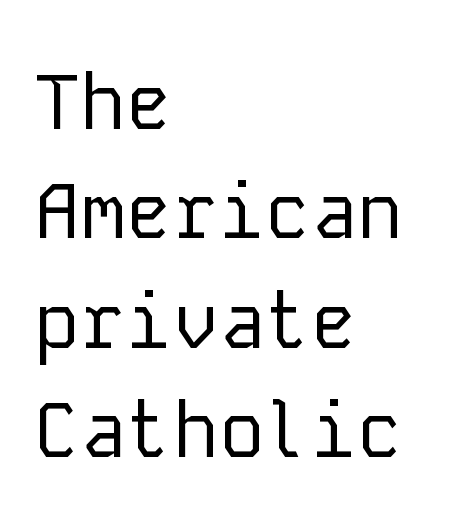
The image shows 77 px regular-weight sans-serif type, upright, monospaced; set left-aligned, normal line spacing (1.42x), normal letter spacing, not underlined; low stroke contrast and a medium x-height.
